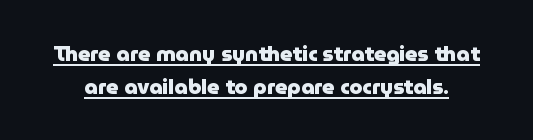
The image shows 21 px bold type, upright; set normal line spacing (1.57x), normal letter spacing, underlined.
